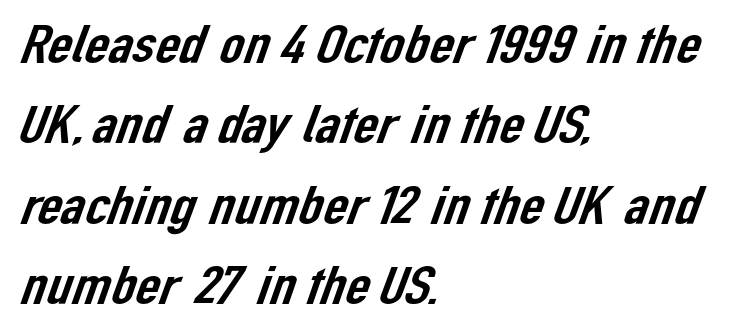
The image shows 54 px sans-serif type; set left-aligned, normal line spacing (1.49x), normal letter spacing, not underlined; low stroke contrast and a medium x-height.
